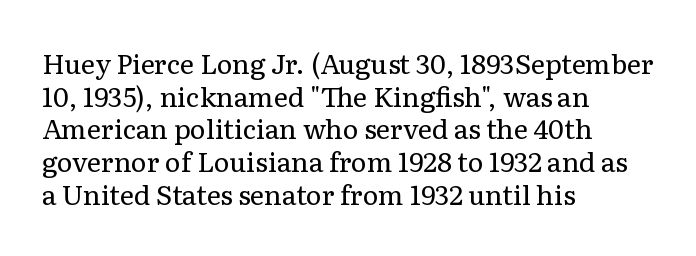
{"italic": "no", "bold": "no", "underline": "no", "align": "left", "line_spacing_ratio": 1.21, "letter_spacing": "normal", "letter_spacing_em": 0.0, "glyph_px": 27}
